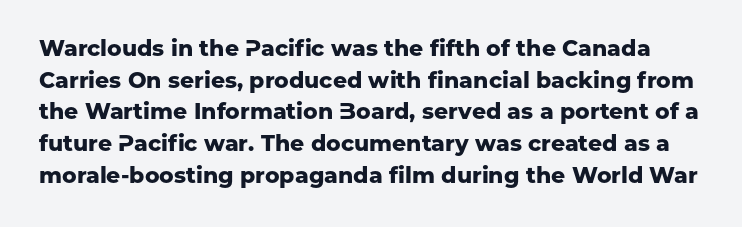
Descenders are the only things crossing below the line. The sample has been set heavy, in full bold. Honestly, the letter spacing is just normal — you wouldn't notice it. The letters stand upright; this is a roman face.
